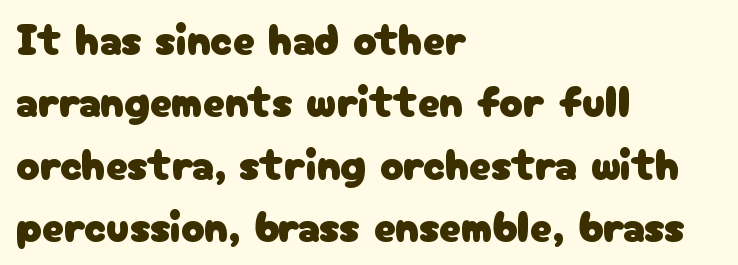
Line beginnings align vertically; line endings do not. You could call the tracking neutral — neither tight nor loose. The lines sit at an ordinary, default distance from one another. Each row of text sits above clean, open space.
